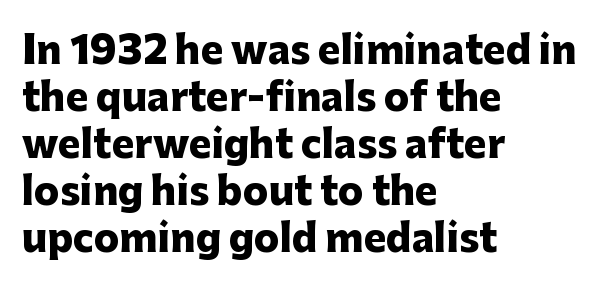
The image shows 38 px heavy sans-serif type, upright; set left-aligned, line spacing 1.24x, normal letter spacing, not underlined; low stroke contrast and a medium x-height.
